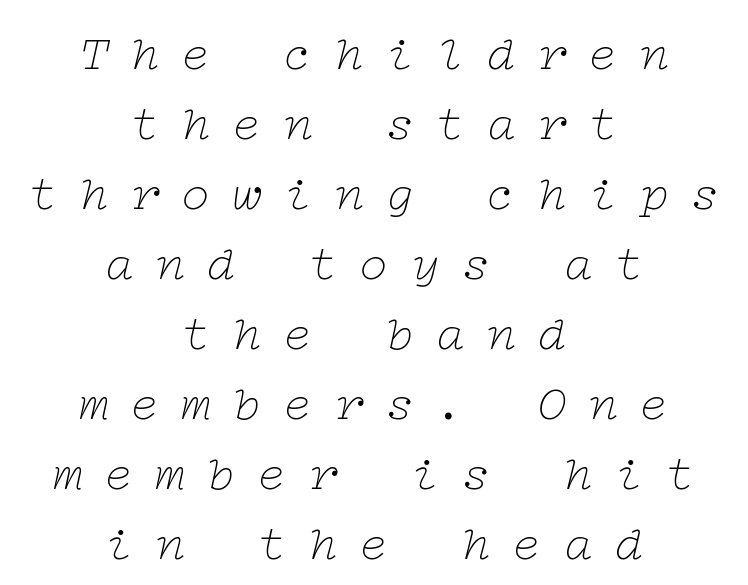
I'd call this a serif setting — the letters wear small feet. Stem width sits at or under what a default text font uses. One-word summary of the alignment: center. This sample uses an oblique cut, with every glyph tilted off the vertical. Descenders hang freely into open space.
